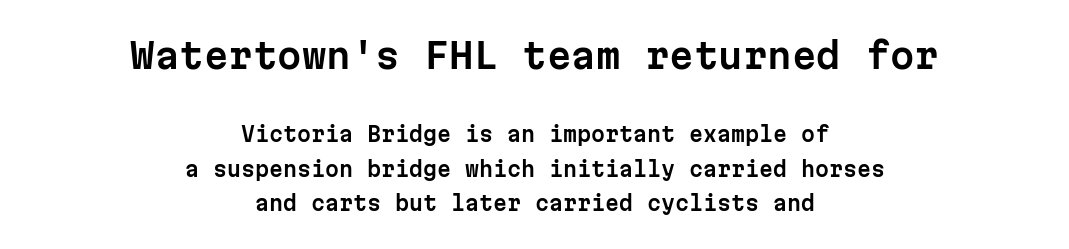
Q: Is the text italic (slanted)? A: No, it is upright.
Q: Is the typeface a serif or a sans-serif typeface? A: Sans-serif.
Q: Is the text underlined? A: No.
Q: How is the paragraph aligned? A: Centered.
Q: Is the spacing between letters normal or unusually wide? A: Normal.
Q: Which block of text is set in a larger size, the first (top) or the second (bottom)? A: The first (top) one.
Q: Width (condensed, normal, or wide)? A: Normal.
Q: Stroke contrast? A: Low.
Q: x-height? A: Medium.
Q: Monospaced? A: Yes.
